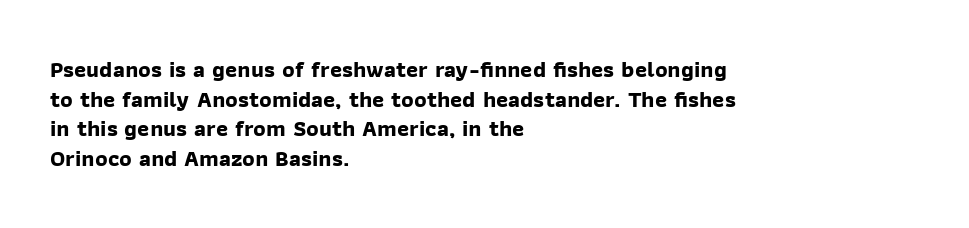
The image shows 23 px bold type; set left-aligned, normal line spacing (1.29x), normal letter spacing, not underlined.
